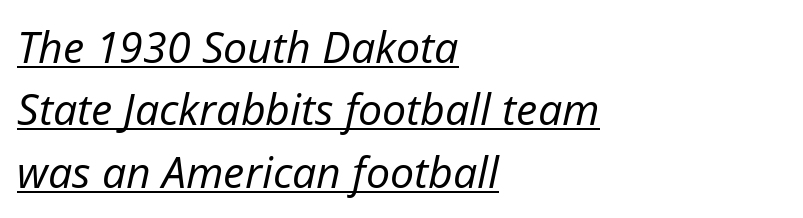
{"italic": "yes", "lean": "right", "slant_degrees": 12, "bold": "no", "weight": "regular", "width": "normal", "stroke_contrast": "low", "x_height": "medium", "monospaced": "no", "underline": "yes", "align": "left", "line_spacing": "normal", "line_spacing_ratio": 1.45, "letter_spacing": "normal", "letter_spacing_em": 0.0, "glyph_px": 43}
